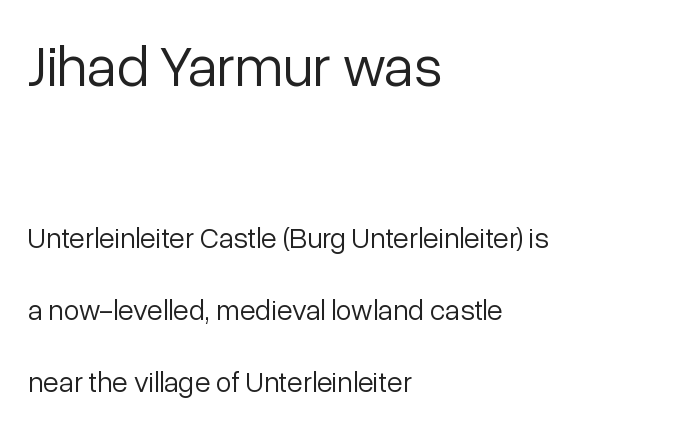
Q: Is the text bold? A: No.
Q: Is the text italic (slanted)? A: No, it is upright.
Q: Is the typeface a serif or a sans-serif typeface? A: Sans-serif.
Q: Is the text underlined? A: No.
Q: How is the paragraph aligned? A: Left-aligned.
Q: Is the spacing between letters normal or unusually wide? A: Normal.
Q: Is the spacing between lines tight, normal or loose? A: Loose.
Q: Which block of text is set in a larger size, the first (top) or the second (bottom)? A: The first (top) one.
Q: Width (condensed, normal, or wide)? A: Normal.
Q: Stroke contrast? A: Low.
Q: x-height? A: Medium.
Q: Monospaced? A: No.
